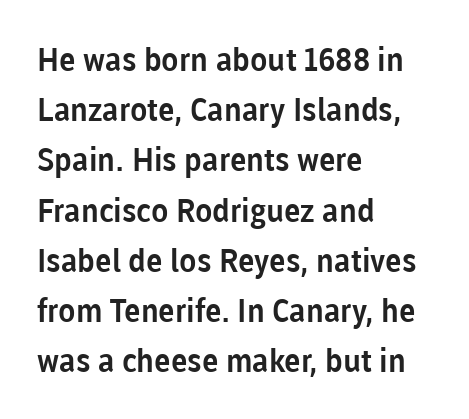
Q: Is the text italic (slanted)? A: No, it is upright.
Q: Is the typeface a serif or a sans-serif typeface? A: Sans-serif.
Q: Is the text underlined? A: No.
Q: How is the paragraph aligned? A: Left-aligned.
Q: Is the spacing between letters normal or unusually wide? A: Normal.
Q: Is the spacing between lines tight, normal or loose? A: Normal.
Q: Width (condensed, normal, or wide)? A: Normal.
Q: Stroke contrast? A: Low.
Q: x-height? A: Medium.
Q: Monospaced? A: No.
